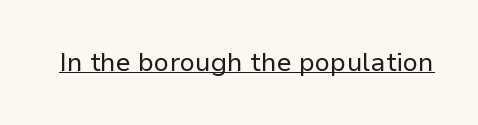
Q: Is the text bold? A: No.
Q: Is the text italic (slanted)? A: No, it is upright.
Q: Is the text underlined? A: Yes.
Q: Is the spacing between letters normal or unusually wide? A: Normal.
